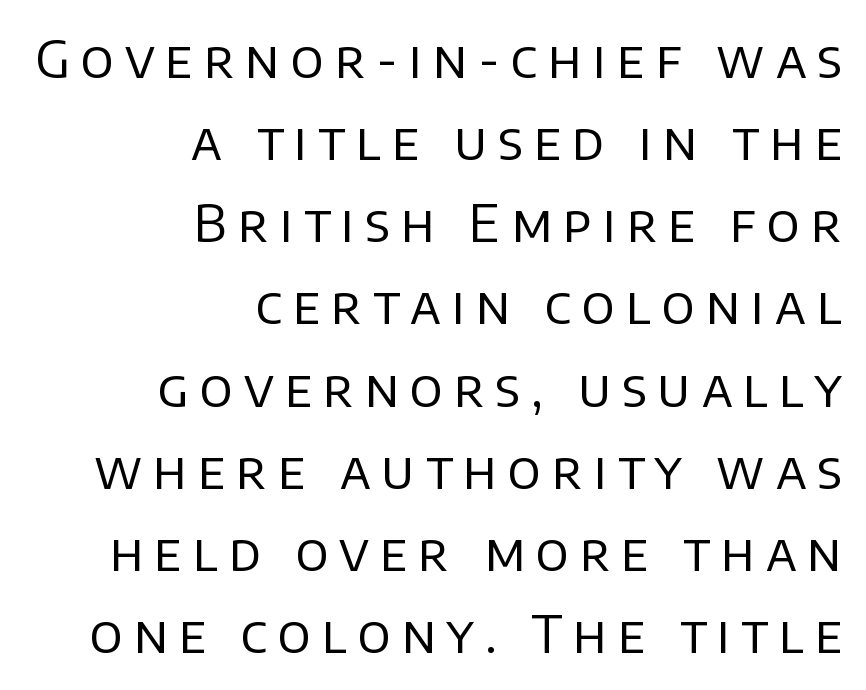
The space between consecutive lines is moderate. Each word looks stretched out because of the extra space between its letters. Does the copy run flush right? Yes — the right margin is perfectly even. These glyphs show unthickened strokes, regular width or finer. The axis of the letterforms is exactly vertical.
